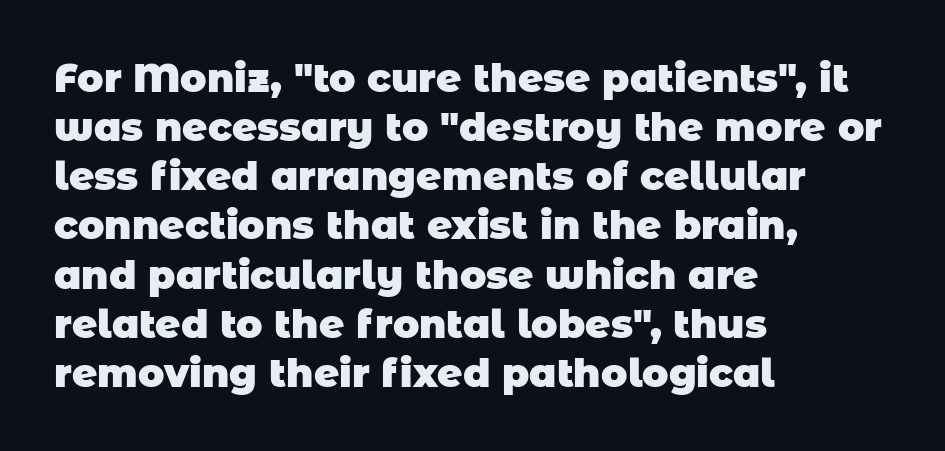
The image shows 39 px heavy sans-serif type; set left-aligned, normal line spacing (1.26x), normal letter spacing, not underlined; low stroke contrast and a large x-height.
